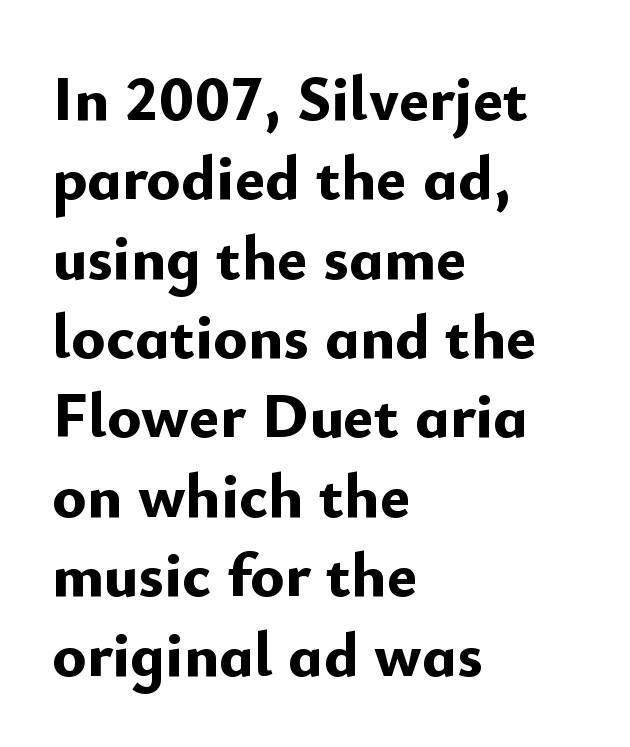
{"serif": "no", "italic": "no", "bold": "yes", "weight": "bold", "width": "normal", "stroke_contrast": "low", "x_height": "small", "monospaced": "no", "underline": "no", "align": "left", "line_spacing_ratio": 1.24, "letter_spacing": "normal", "letter_spacing_em": 0.0, "glyph_px": 64}
